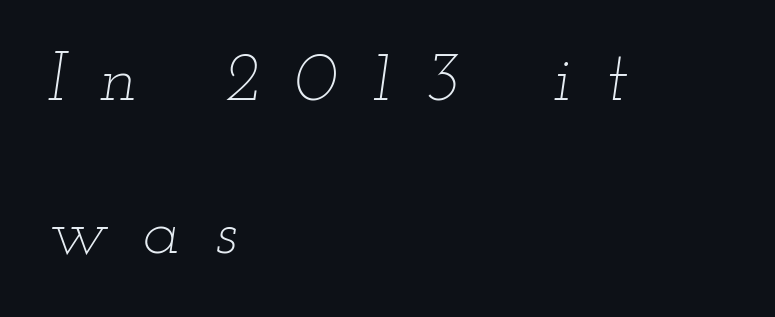
Q: Is the text bold? A: No.
Q: Is the text italic (slanted)? A: Yes, it leans right by about 12 degrees.
Q: Is the text underlined? A: No.
Q: How is the paragraph aligned? A: Left-aligned.
Q: Is the spacing between letters normal or unusually wide? A: Unusually wide.
Q: Is the spacing between lines tight, normal or loose? A: Loose.
Q: Width (condensed, normal, or wide)? A: Wide.
Q: Stroke contrast? A: Low.
Q: x-height? A: Small.
Q: Monospaced? A: No.
